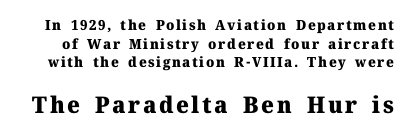
{"italic": "no", "bold": "yes", "underline": "no", "line_spacing": "normal", "line_spacing_ratio": 1.33, "larger_block": "second", "size_ratio": 1.64, "glyph_px": 23}
